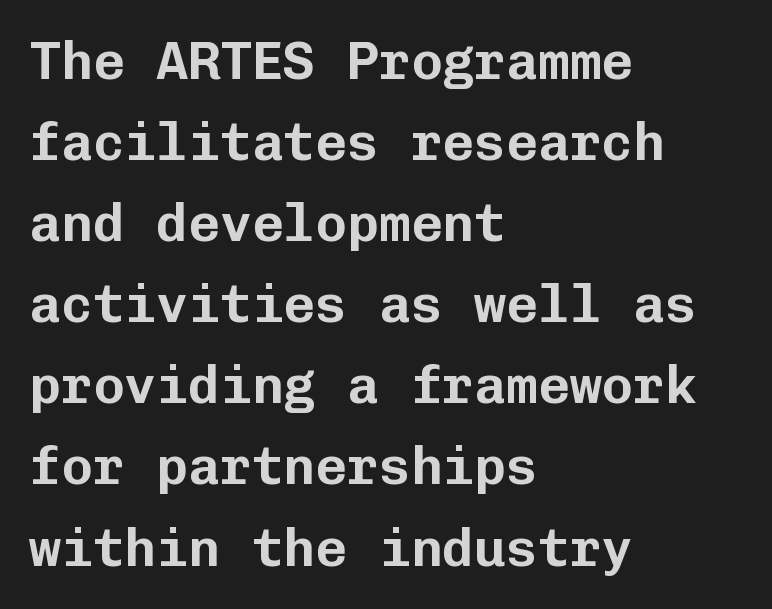
The image shows 53 px sans-serif type, upright, monospaced; set left-aligned, normal line spacing (1.53x), normal letter spacing, not underlined; low stroke contrast and a medium x-height.
